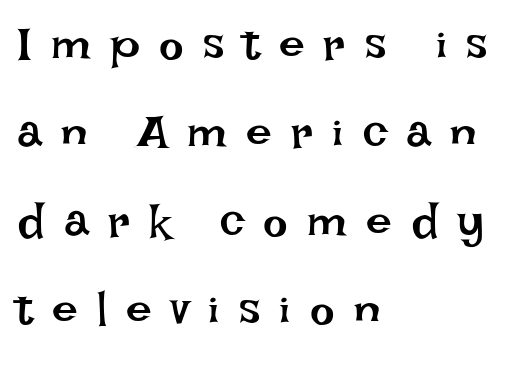
{"italic": "no", "bold": "no", "weight": "regular", "width": "normal", "stroke_contrast": "low", "x_height": "large", "monospaced": "no", "underline": "no", "align": "left", "line_spacing": "loose", "line_spacing_ratio": 1.92, "letter_spacing": "wide", "letter_spacing_em": 0.42, "glyph_px": 46}
